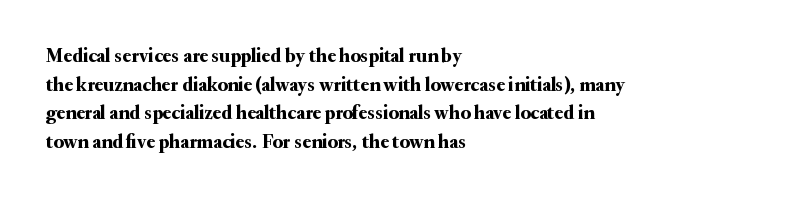
Every character sits straight up, as roman type does. The glyphs are unaccompanied by any horizontal stroke below them. Normally led — the rows are evenly, conventionally spaced. If you drew a ruler down the left edge, every line would touch it. The type is set solid horizontally, with unmodified tracking.
